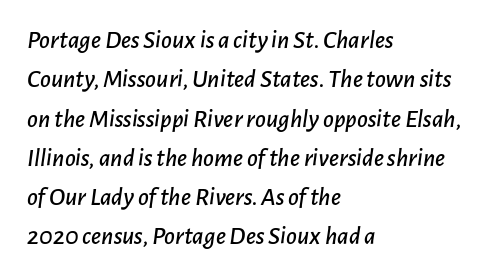
{"italic": "yes", "lean": "right", "slant_degrees": 7, "underline": "no", "align": "left", "line_spacing": "normal", "line_spacing_ratio": 1.51, "letter_spacing": "normal", "letter_spacing_em": 0.0, "glyph_px": 26}
